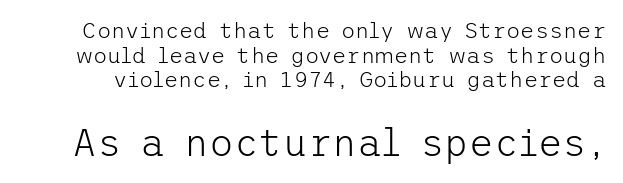
Q: Is the text bold? A: No.
Q: Is the text italic (slanted)? A: No, it is upright.
Q: Is the typeface a serif or a sans-serif typeface? A: Sans-serif.
Q: Is the text underlined? A: No.
Q: Is the spacing between letters normal or unusually wide? A: Normal.
Q: Is the spacing between lines tight, normal or loose? A: Tight.
Q: Which block of text is set in a larger size, the first (top) or the second (bottom)? A: The second (bottom) one.
Q: Width (condensed, normal, or wide)? A: Normal.
Q: Stroke contrast? A: Low.
Q: x-height? A: Medium.
